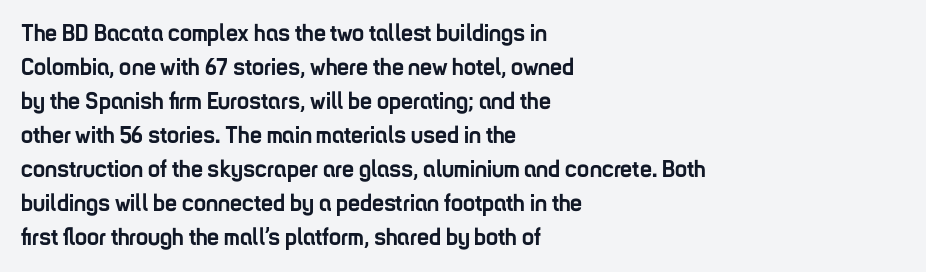
The image shows 24 px bold type, upright; set left-aligned, normal line spacing (1.42x), normal letter spacing, not underlined.
